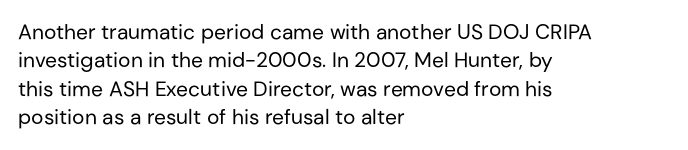
{"italic": "no", "bold": "no", "underline": "no", "align": "left", "line_spacing": "normal", "line_spacing_ratio": 1.35, "letter_spacing": "normal", "letter_spacing_em": 0.0, "glyph_px": 21}
